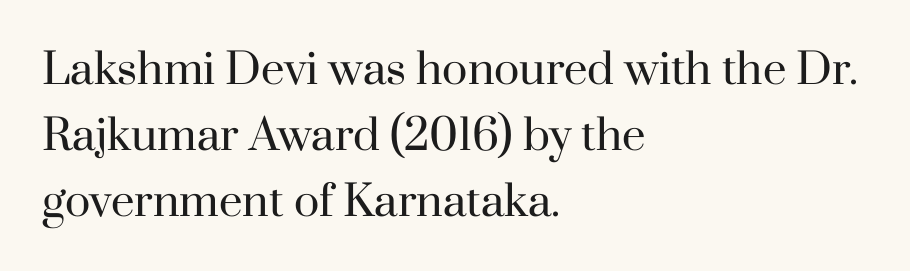
{"serif": "yes", "italic": "no", "bold": "no", "weight": "regular", "width": "normal", "stroke_contrast": "high", "x_height": "small", "monospaced": "no", "underline": "no", "align": "left", "line_spacing": "normal", "line_spacing_ratio": 1.57, "letter_spacing": "normal", "letter_spacing_em": 0.0, "glyph_px": 42}
